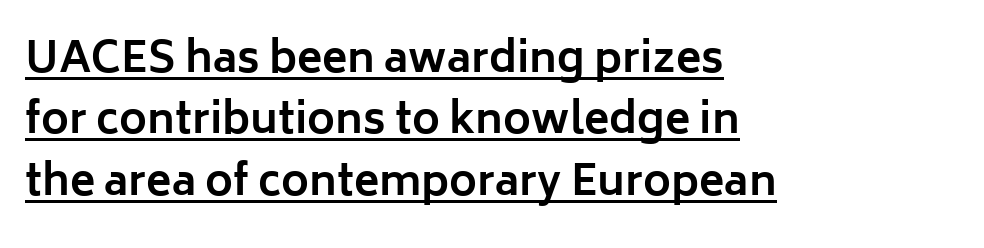
{"serif": "no", "italic": "no", "bold": "yes", "weight": "bold", "width": "normal", "stroke_contrast": "low", "x_height": "medium", "monospaced": "no", "underline": "yes", "align": "left", "line_spacing": "normal", "line_spacing_ratio": 1.46, "letter_spacing": "normal", "letter_spacing_em": 0.0, "glyph_px": 42}
